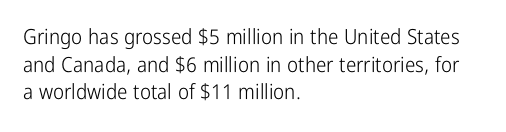
The image shows 21 px text type, upright; set left-aligned, normal line spacing (1.31x), normal letter spacing, not underlined.
